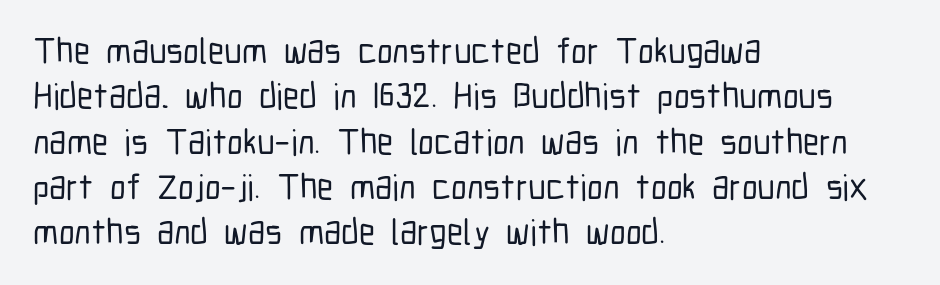
{"serif": "no", "italic": "no", "width": "condensed", "stroke_contrast": "low", "x_height": "medium", "monospaced": "no", "underline": "no", "align": "left", "line_spacing": "normal", "line_spacing_ratio": 1.26, "letter_spacing": "normal", "letter_spacing_em": 0.0, "glyph_px": 36}
